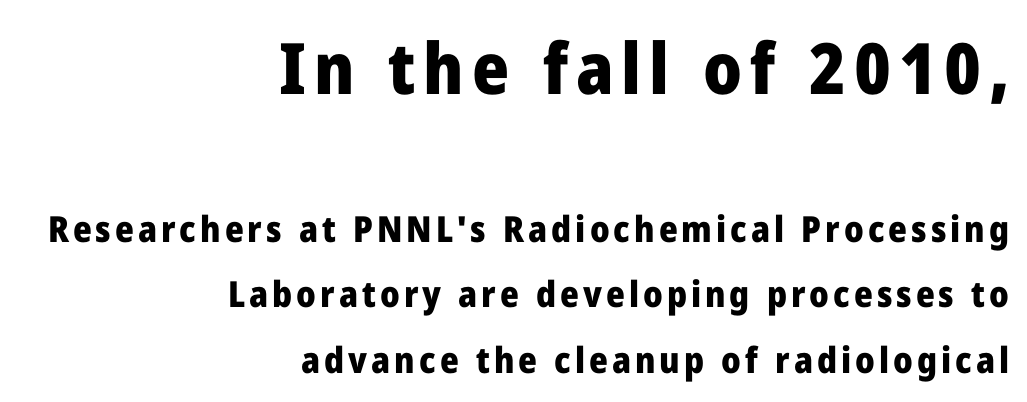
Q: Is the text bold? A: Yes.
Q: Is the text italic (slanted)? A: No, it is upright.
Q: Is the typeface a serif or a sans-serif typeface? A: Sans-serif.
Q: Is the text underlined? A: No.
Q: How is the paragraph aligned? A: Right-aligned.
Q: Which block of text is set in a larger size, the first (top) or the second (bottom)? A: The first (top) one.
Q: Width (condensed, normal, or wide)? A: Normal.
Q: Stroke contrast? A: Low.
Q: x-height? A: Medium.
Q: Monospaced? A: No.
